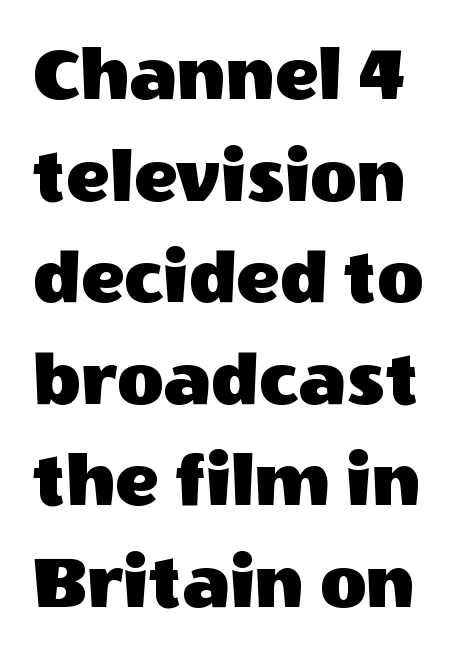
{"serif": "no", "italic": "no", "width": "normal", "x_height": "large", "monospaced": "no", "underline": "no", "line_spacing": "normal", "line_spacing_ratio": 1.27, "letter_spacing": "normal", "letter_spacing_em": 0.0, "glyph_px": 80}
